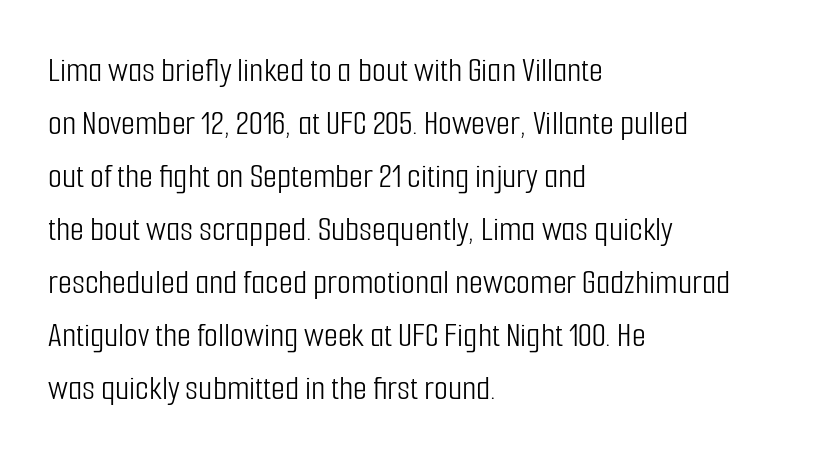
The image shows 36 px light, condensed sans-serif type, upright; set left-aligned, normal line spacing (1.47x), normal letter spacing, not underlined; low stroke contrast and a medium x-height.
